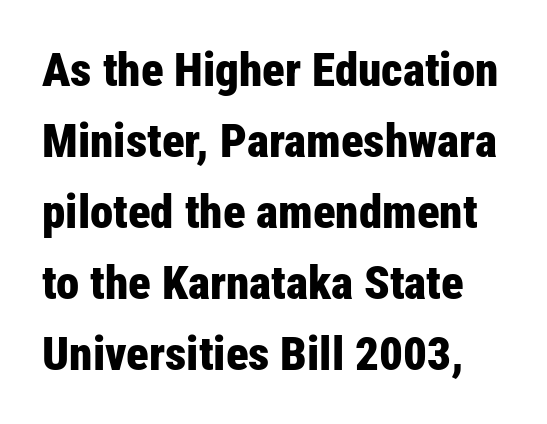
{"serif": "no", "italic": "no", "bold": "yes", "weight": "bold", "width": "condensed", "stroke_contrast": "low", "x_height": "medium", "monospaced": "no", "underline": "no", "line_spacing": "normal", "line_spacing_ratio": 1.51, "letter_spacing": "normal", "letter_spacing_em": 0.0, "glyph_px": 47}
